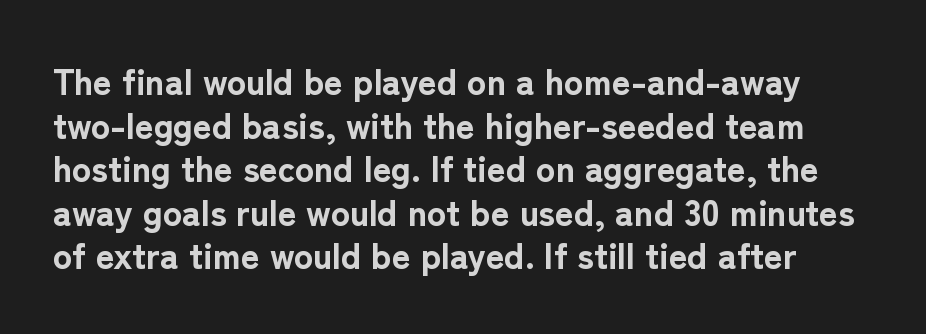
To sum up the face: it is a sans, with no serifs. Heavy-handed strokes throughout: this text is bold. In terms of posture, this sample is upright. Lines of text with bare space underneath.
